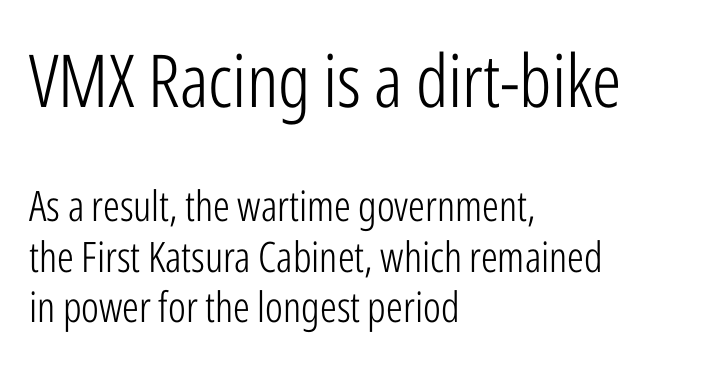
The image shows 73 px light, condensed sans-serif type, upright; set left-aligned, line spacing 1.21x, normal letter spacing, not underlined; the first (top) block is 1.74x larger; low stroke contrast and a medium x-height.
